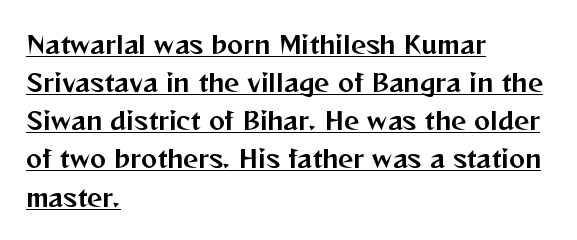
The type sits square on the baseline with zero lean. Teacher's note: observe the even left margin — that is flush-left alignment. A rule runs beneath these lines of type. Here the glyphs are tracked normally, forming tight word shapes.
